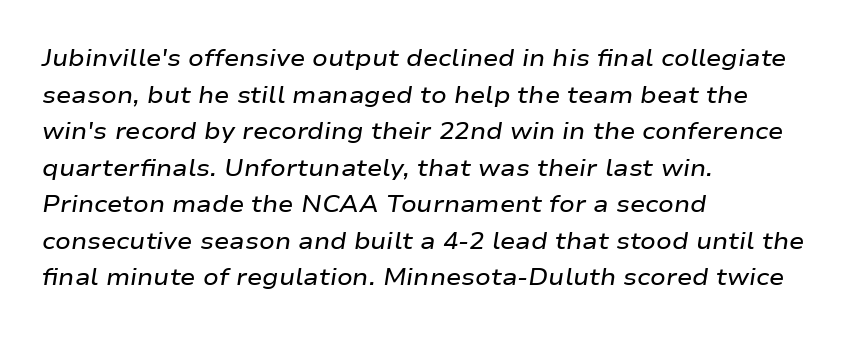
The image shows 23 px text type, italic (leaning right); set left-aligned, normal line spacing (1.59x), normal letter spacing, not underlined.
